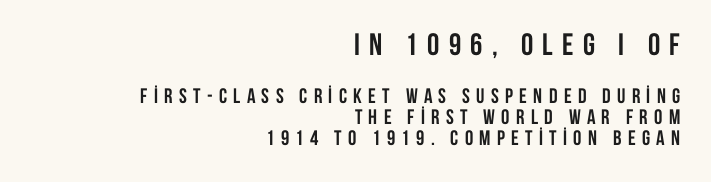
Heft: maximum for text — a bold. Italic: no, the glyphs are upright roman. The space between consecutive lines is stingy. The composition opens big and finishes small. Letter spacing: wide. Each letter keeps its own natural width here, so spacing adapts to shape.
